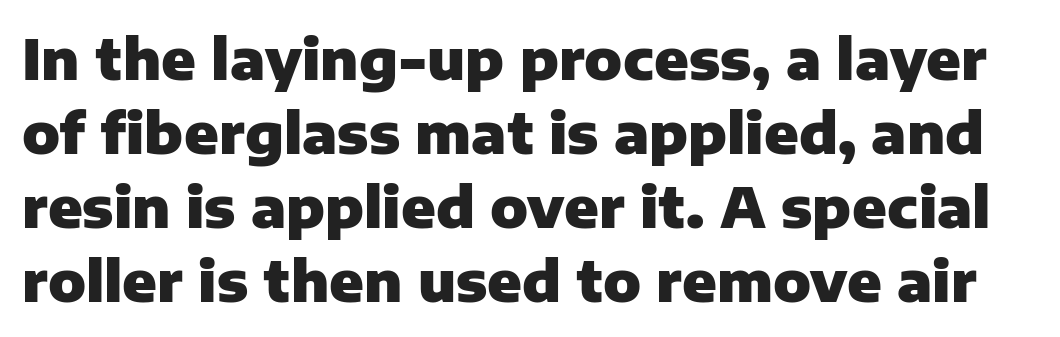
Examine the stroke ends and you'll find no serifs. These words are printed bold, with thick strokes throughout. Varying glyph widths throughout — classic text-font behaviour. Nobody drew a line under any word here. Default kerning and tracking; the words read as compact shapes.
